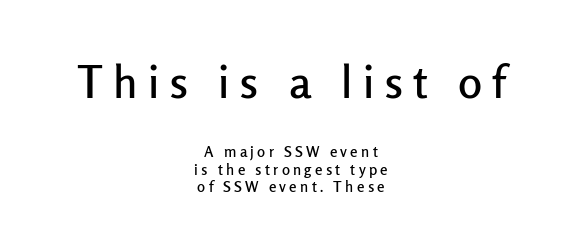
Q: Is the text italic (slanted)? A: No, it is upright.
Q: Is the typeface a serif or a sans-serif typeface? A: Sans-serif.
Q: Is the text underlined? A: No.
Q: How is the paragraph aligned? A: Centered.
Q: Is the spacing between letters normal or unusually wide? A: Unusually wide.
Q: Which block of text is set in a larger size, the first (top) or the second (bottom)? A: The first (top) one.
Q: Width (condensed, normal, or wide)? A: Normal.
Q: Stroke contrast? A: Low.
Q: x-height? A: Medium.
Q: Monospaced? A: No.
